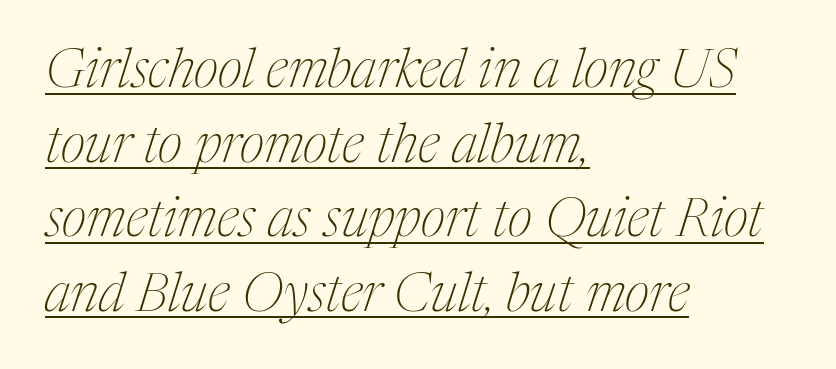
The image shows 54 px thin, condensed serif type, italic (leaning right); set left-aligned, normal line spacing (1.38x), normal letter spacing, underlined; medium stroke contrast and a medium x-height.
